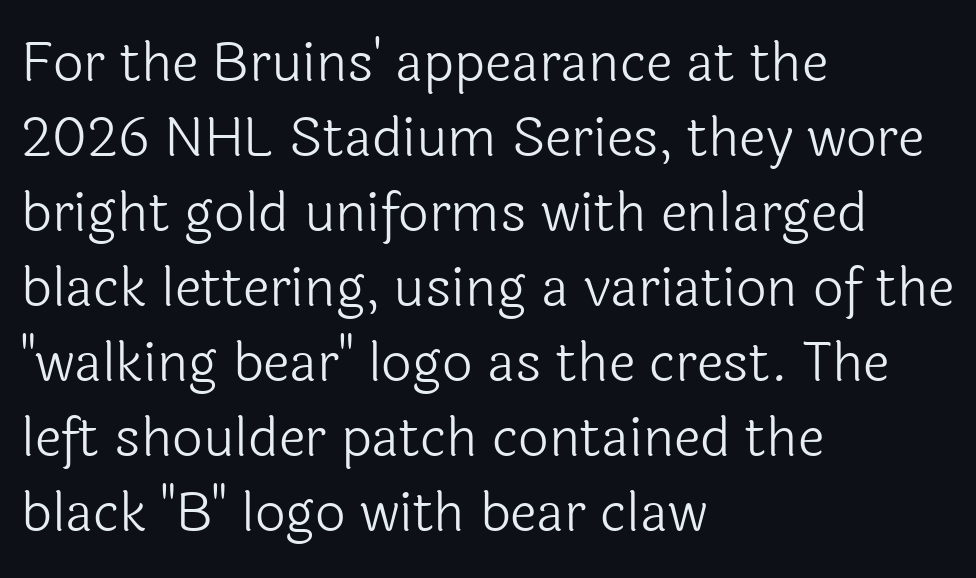
Q: Is the text bold? A: No.
Q: Is the text italic (slanted)? A: No, it is upright.
Q: Is the typeface a serif or a sans-serif typeface? A: Sans-serif.
Q: Is the text underlined? A: No.
Q: How is the paragraph aligned? A: Left-aligned.
Q: Is the spacing between letters normal or unusually wide? A: Normal.
Q: Is the spacing between lines tight, normal or loose? A: Normal.
Q: Width (condensed, normal, or wide)? A: Normal.
Q: x-height? A: Medium.
Q: Monospaced? A: No.
